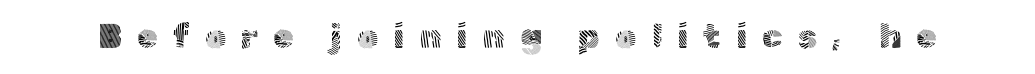
Q: Is the text bold? A: No.
Q: Is the text italic (slanted)? A: No, it is upright.
Q: Is the typeface a serif or a sans-serif typeface? A: Sans-serif.
Q: Is the text underlined? A: No.
Q: Is the spacing between letters normal or unusually wide? A: Unusually wide.
Q: Width (condensed, normal, or wide)? A: Normal.
Q: x-height? A: Medium.
Q: Monospaced? A: No.
